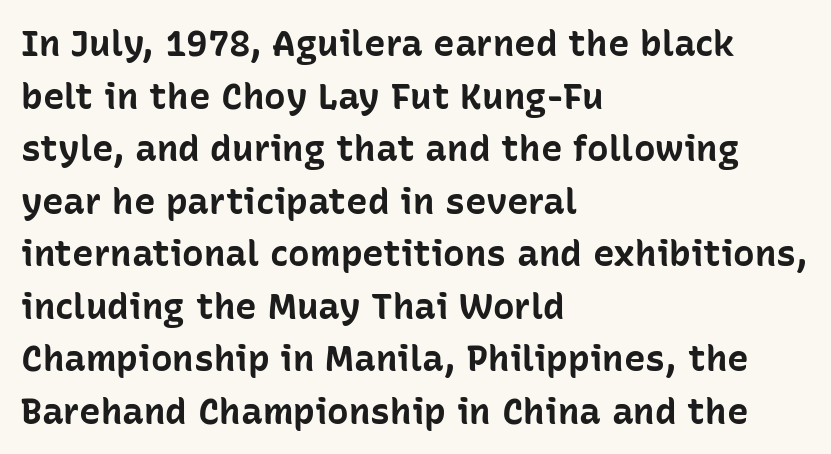
{"serif": "no", "italic": "no", "bold": "yes", "weight": "bold", "width": "normal", "stroke_contrast": "low", "x_height": "medium", "monospaced": "no", "underline": "no", "align": "left", "line_spacing": "normal", "line_spacing_ratio": 1.46, "letter_spacing": "normal", "letter_spacing_em": 0.0, "glyph_px": 36}
